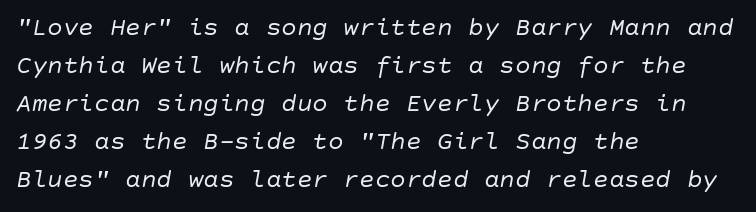
Q: Is the text bold? A: No.
Q: Is the text italic (slanted)? A: Yes, it leans right by about 10 degrees.
Q: Is the text underlined? A: No.
Q: How is the paragraph aligned? A: Left-aligned.
Q: Is the spacing between letters normal or unusually wide? A: Normal.
Q: Is the spacing between lines tight, normal or loose? A: Normal.
